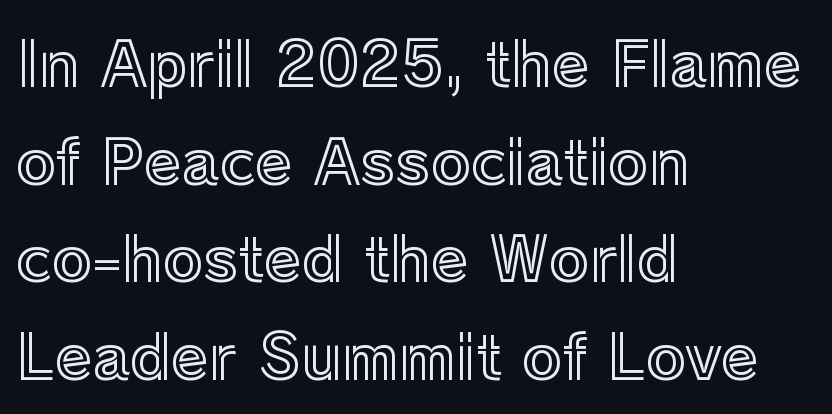
The image shows 61 px text type, upright; set left-aligned, normal line spacing (1.6x), normal letter spacing, not underlined; a medium x-height.
